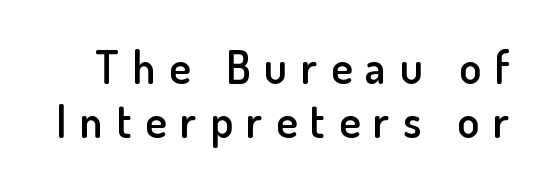
Q: Is the text bold? A: Semi-bold.
Q: Is the text italic (slanted)? A: No, it is upright.
Q: Is the typeface a serif or a sans-serif typeface? A: Sans-serif.
Q: Is the text underlined? A: No.
Q: Is the spacing between letters normal or unusually wide? A: Unusually wide.
Q: Width (condensed, normal, or wide)? A: Normal.
Q: Stroke contrast? A: Low.
Q: x-height? A: Small.
Q: Monospaced? A: No.
